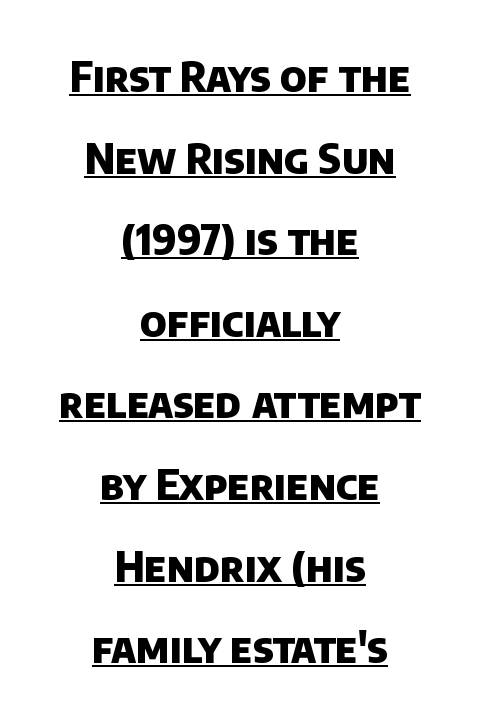
{"serif": "no", "bold": "yes", "weight": "heavy", "width": "normal", "stroke_contrast": "low", "x_height": "large", "monospaced": "no", "underline": "yes", "align": "center", "line_spacing": "loose", "line_spacing_ratio": 1.99, "letter_spacing": "normal", "letter_spacing_em": 0.0, "glyph_px": 41}
